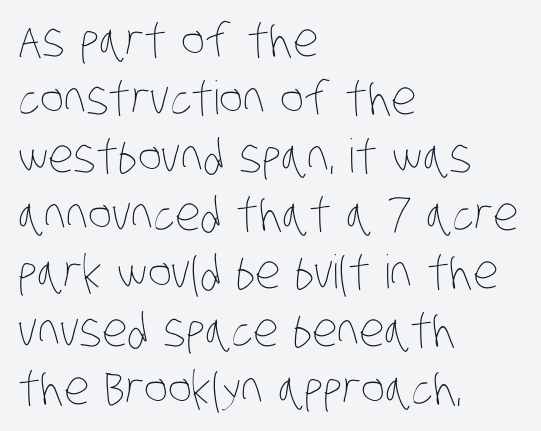
The line-height multiplier appears to be the usual default. In CSS terms this would be text-align: left. The letters advance in unequal steps, a hallmark of proportional type. Spacing between characters is what you'd get straight out of the box. A bare baseline throughout the passage. No letter is thick-stroked: the sample isn't bold.
